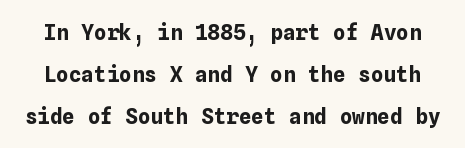
The image shows 21 px bold type, upright; set loose line spacing (1.99x), normal letter spacing, not underlined.
